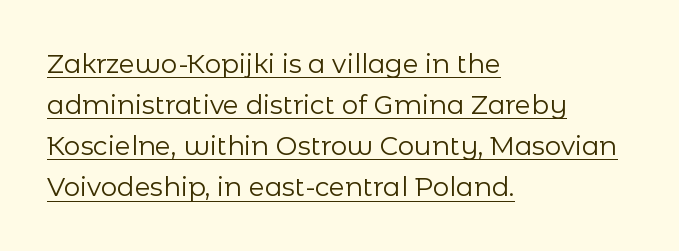
The lines sit at an ordinary, default distance from one another. In designer terms, the underline attribute is active on this setting. The type is set solid horizontally, with unmodified tracking. These lines were composed using upright roman letters. A classic flush-left, rag-right setting is used for this passage.
